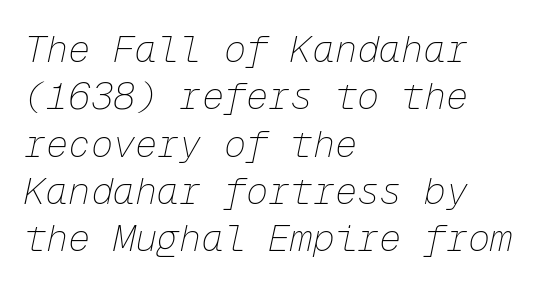
The image shows 37 px thin type, italic (leaning right), monospaced; set left-aligned, normal line spacing (1.28x), normal letter spacing, not underlined; low stroke contrast and a medium x-height.
